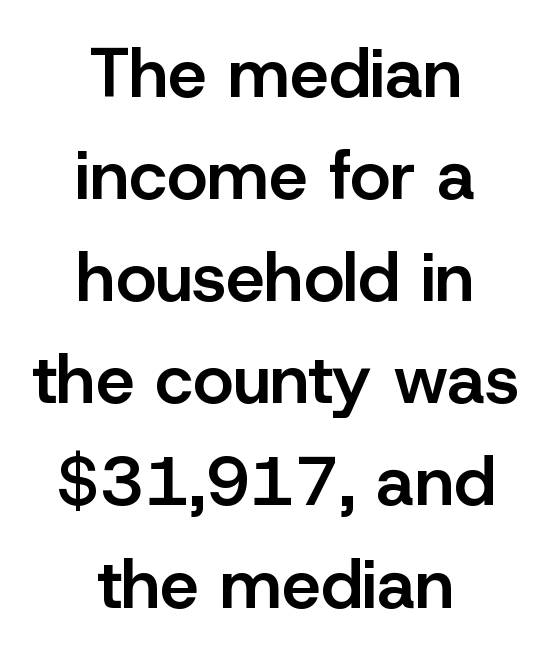
The image shows 69 px semibold sans-serif type, upright; set centered, normal line spacing (1.48x), normal letter spacing, not underlined; low stroke contrast and a medium x-height.
